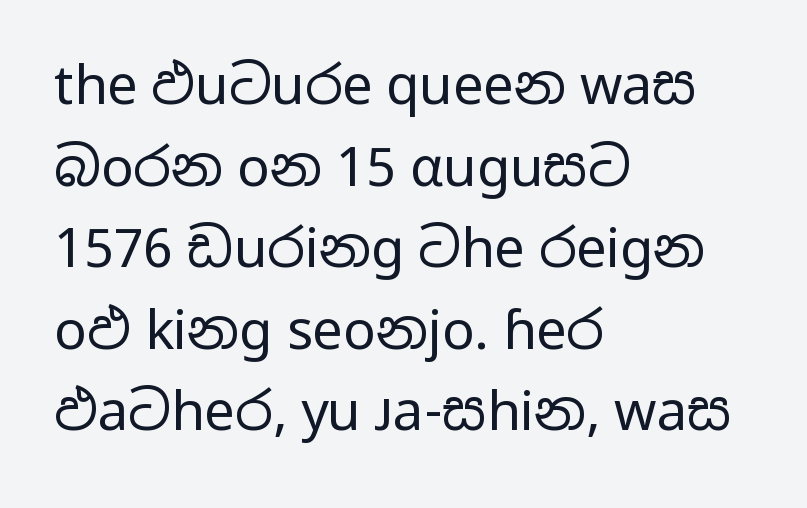
{"serif": "no", "italic": "no", "bold": "no", "weight": "regular", "width": "wide", "stroke_contrast": "low", "x_height": "medium", "monospaced": "no", "underline": "no", "align": "left", "line_spacing": "normal", "line_spacing_ratio": 1.51, "letter_spacing": "normal", "letter_spacing_em": 0.0, "glyph_px": 54}
